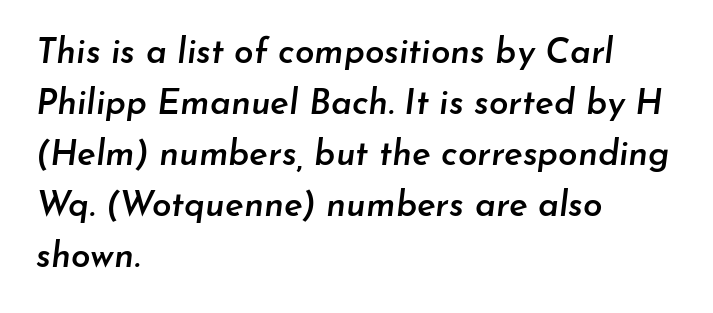
The image shows 35 px semibold type, italic (leaning right); set left-aligned, normal line spacing (1.46x), normal letter spacing, not underlined; low stroke contrast and a small x-height.
